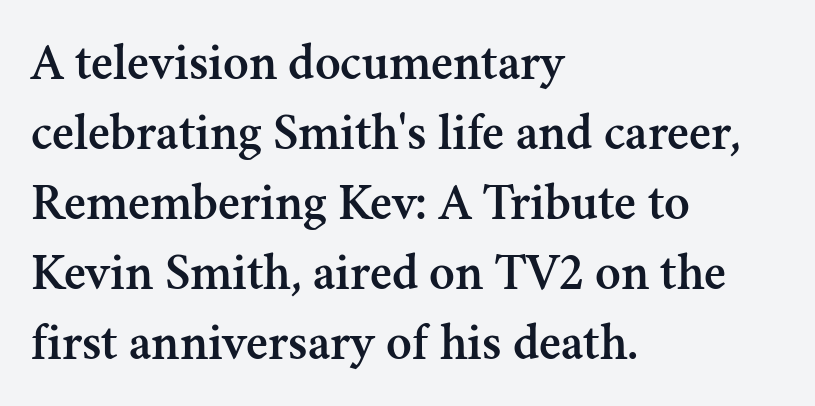
{"serif": "yes", "italic": "no", "width": "normal", "stroke_contrast": "medium", "x_height": "small", "monospaced": "no", "underline": "no", "align": "left", "line_spacing": "normal", "line_spacing_ratio": 1.32, "letter_spacing": "normal", "letter_spacing_em": 0.0, "glyph_px": 53}
